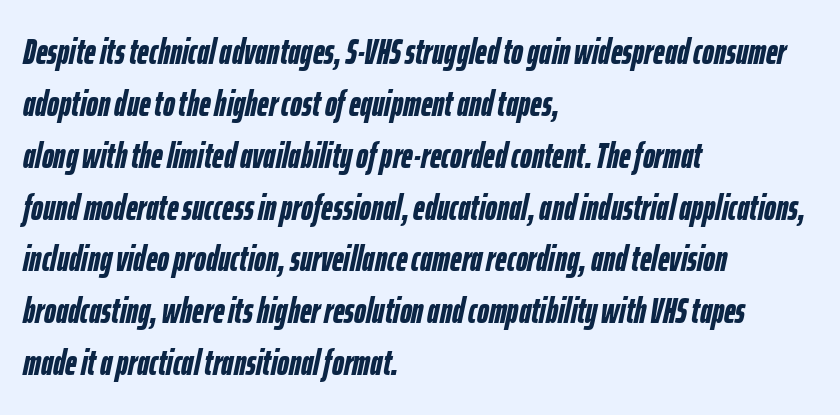
{"italic": "yes", "lean": "right", "slant_degrees": 12, "bold": "yes", "weight": "semibold", "width": "condensed", "stroke_contrast": "low", "x_height": "medium", "monospaced": "no", "underline": "no", "align": "left", "line_spacing": "normal", "line_spacing_ratio": 1.44, "letter_spacing": "normal", "letter_spacing_em": 0.0, "glyph_px": 36}
